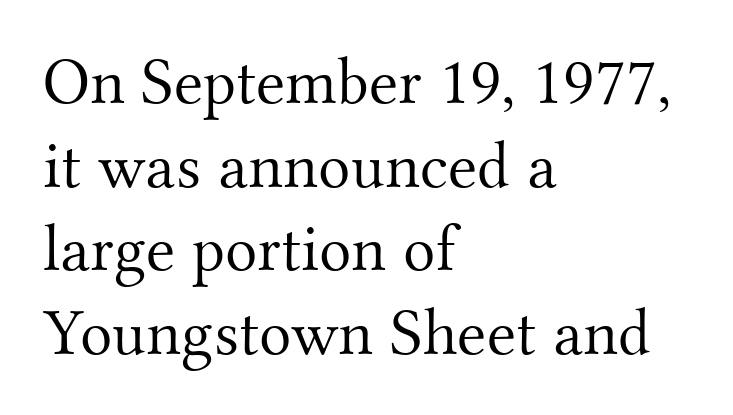
Q: Is the text bold? A: No.
Q: Is the text italic (slanted)? A: No, it is upright.
Q: Is the typeface a serif or a sans-serif typeface? A: Serif.
Q: Is the text underlined? A: No.
Q: How is the paragraph aligned? A: Left-aligned.
Q: Is the spacing between letters normal or unusually wide? A: Normal.
Q: Is the spacing between lines tight, normal or loose? A: Normal.
Q: Width (condensed, normal, or wide)? A: Normal.
Q: Stroke contrast? A: Medium.
Q: x-height? A: Small.
Q: Monospaced? A: No.
